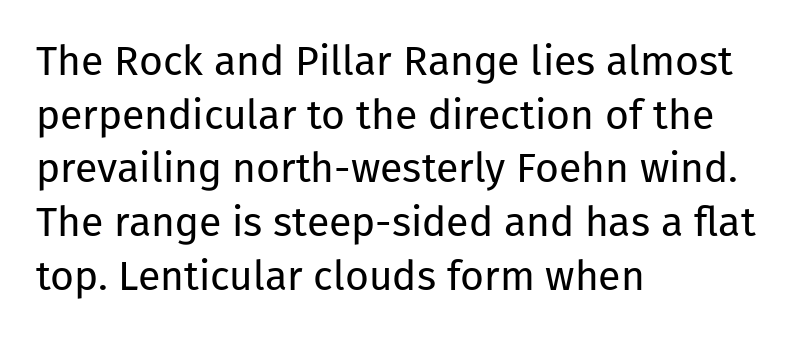
The image shows 41 px regular-weight sans-serif type, upright; set left-aligned, normal line spacing (1.31x), normal letter spacing, not underlined; low stroke contrast and a medium x-height.
